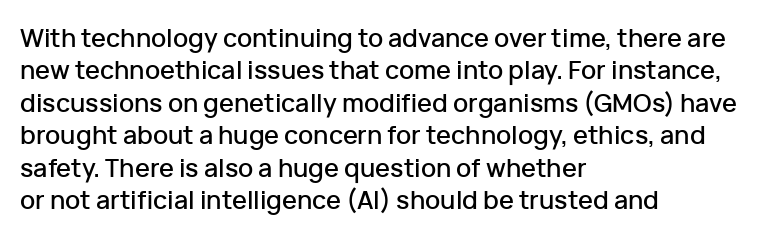
Is there much room between lines? A standard amount, neither cramped nor airy. The passage shown is not underscored anywhere. Visually the block forms a straight wall on the left and a jagged coastline on the right. The lettering holds an erect, upright posture throughout. This rendering leaves character spacing at its baseline value.
